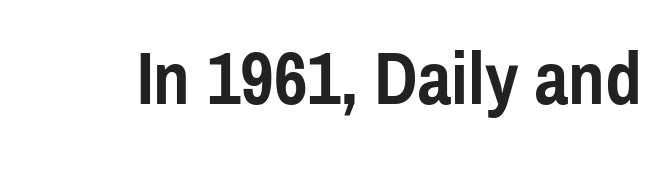
{"serif": "no", "italic": "no", "bold": "yes", "weight": "semibold", "width": "condensed", "x_height": "medium", "monospaced": "no", "underline": "no", "letter_spacing": "normal", "letter_spacing_em": 0.0, "glyph_px": 74}
